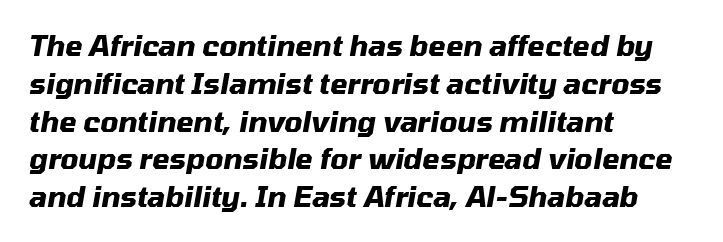
The image shows 28 px heavy type, italic (leaning right); set left-aligned, normal line spacing (1.35x), normal letter spacing, not underlined; medium stroke contrast and a medium x-height.
